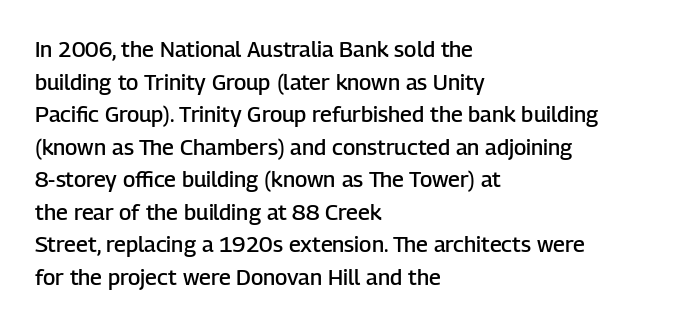
Q: Is the text bold? A: Semi-bold.
Q: Is the text italic (slanted)? A: No, it is upright.
Q: Is the text underlined? A: No.
Q: How is the paragraph aligned? A: Left-aligned.
Q: Is the spacing between letters normal or unusually wide? A: Normal.
Q: Is the spacing between lines tight, normal or loose? A: Normal.
